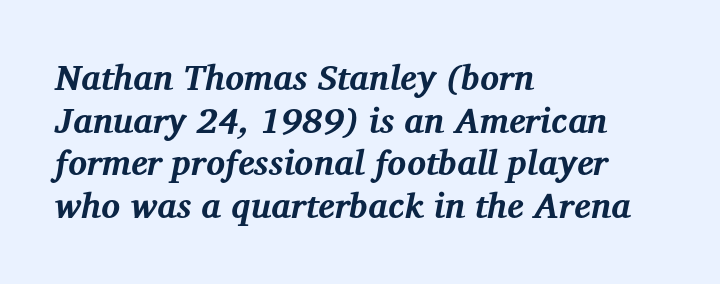
This rendering leaves character spacing at its baseline value. The paragraph has a hard left edge and a soft right edge. Check the space under the baseline: it is left empty. This rendering employs a face with finishing strokes, i.e., a serif. The face used here is proportionally spaced, like ordinary book or web type. Heavy-handed strokes throughout: this text is bold.
